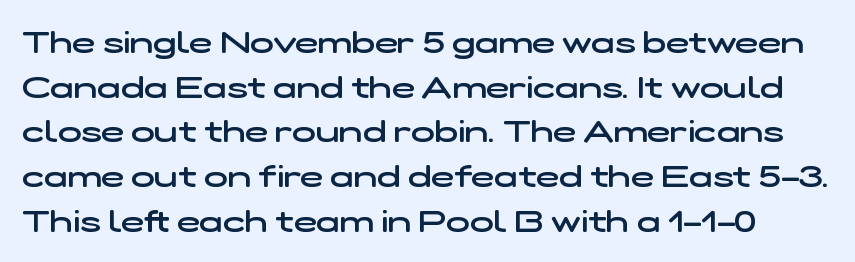
The image shows 31 px semibold, wide sans-serif type; set normal line spacing (1.44x), normal letter spacing, not underlined; low stroke contrast and a medium x-height.
